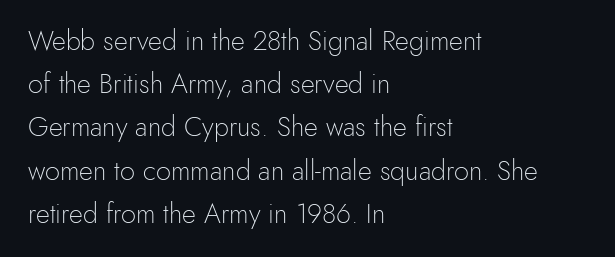
The image shows 27 px text type, upright; set left-aligned, normal line spacing (1.6x), normal letter spacing, not underlined.
